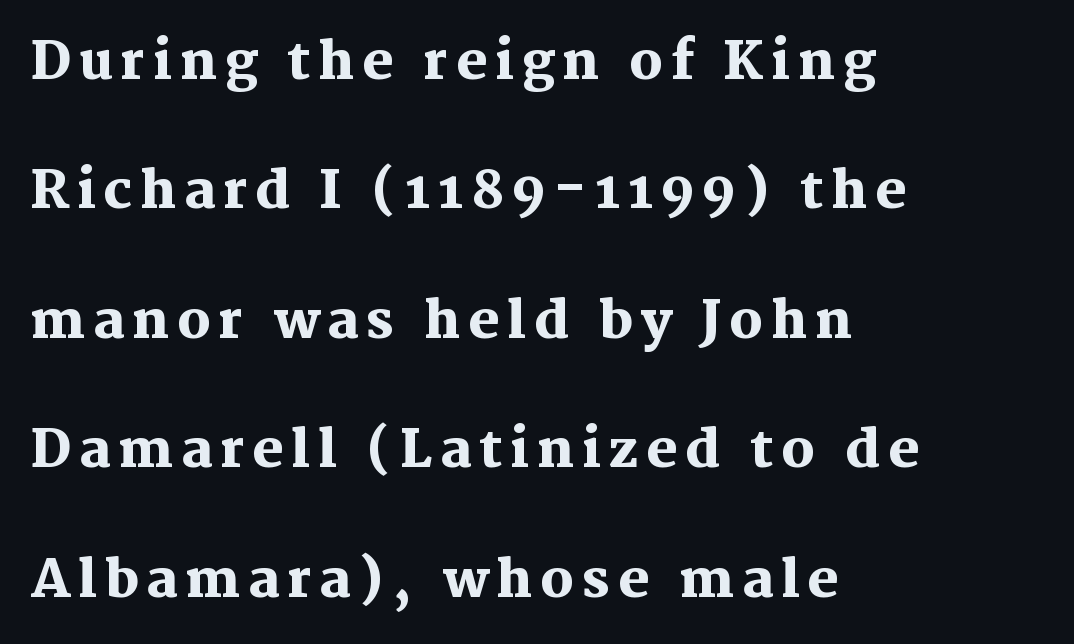
{"serif": "yes", "italic": "no", "bold": "yes", "weight": "heavy", "width": "normal", "stroke_contrast": "medium", "x_height": "medium", "monospaced": "no", "underline": "no", "align": "left", "line_spacing": "loose", "line_spacing_ratio": 2.49, "glyph_px": 52}
